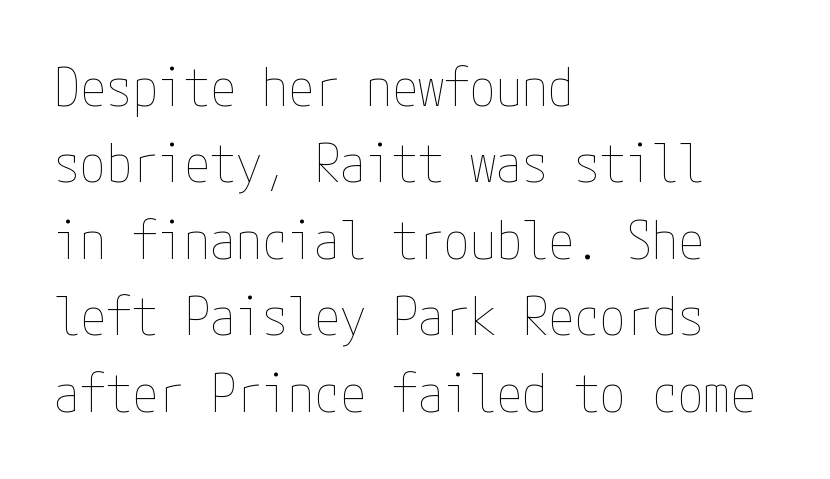
{"italic": "no", "bold": "no", "weight": "thin", "width": "condensed", "stroke_contrast": "low", "x_height": "medium", "underline": "no", "align": "left", "line_spacing": "normal", "line_spacing_ratio": 1.47, "letter_spacing": "normal", "letter_spacing_em": 0.0, "glyph_px": 52}
